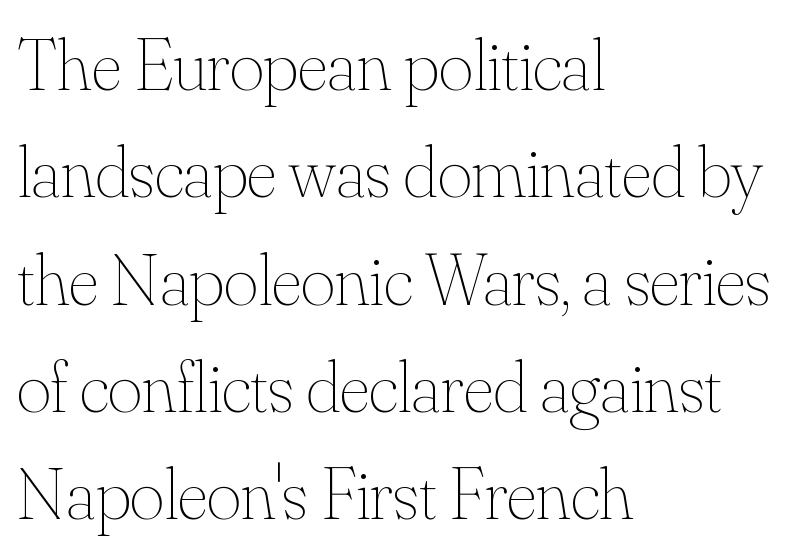
The image shows 74 px thin type, upright; set left-aligned, normal line spacing (1.45x), normal letter spacing, not underlined; medium stroke contrast and a small x-height.
